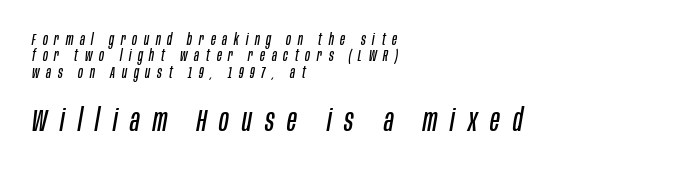
The image shows 31 px regular-weight, condensed type, italic (leaning right); set left-aligned, tight line spacing (1.03x), unusually wide letter spacing (+0.42 em), not underlined; the second (bottom) block is 1.94x larger; low stroke contrast and a large x-height.
